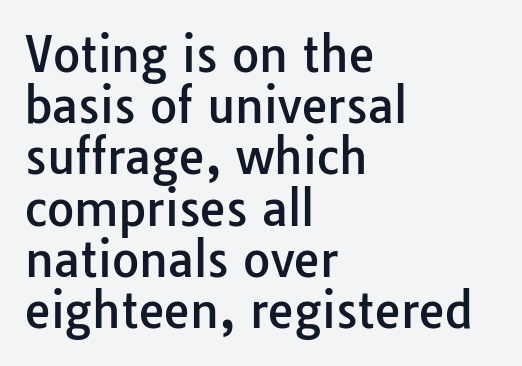
{"serif": "no", "italic": "no", "width": "normal", "stroke_contrast": "low", "x_height": "medium", "monospaced": "no", "underline": "no", "align": "left", "line_spacing": "tight", "line_spacing_ratio": 1.09, "letter_spacing": "normal", "letter_spacing_em": 0.0, "glyph_px": 47}
